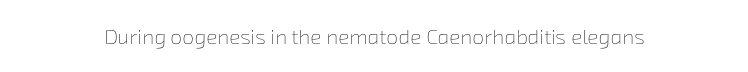
Q: Is the text bold? A: No.
Q: Is the text underlined? A: No.
Q: Is the spacing between letters normal or unusually wide? A: Normal.
